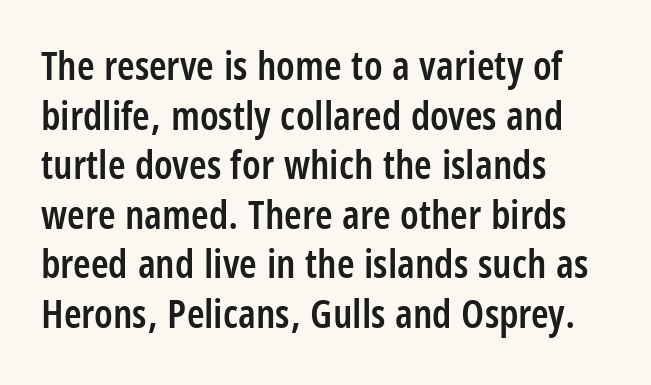
Q: Is the text bold? A: Semi-bold.
Q: Is the text italic (slanted)? A: No, it is upright.
Q: Is the typeface a serif or a sans-serif typeface? A: Sans-serif.
Q: Is the text underlined? A: No.
Q: How is the paragraph aligned? A: Left-aligned.
Q: Is the spacing between letters normal or unusually wide? A: Normal.
Q: Width (condensed, normal, or wide)? A: Condensed.
Q: Stroke contrast? A: Low.
Q: x-height? A: Large.
Q: Monospaced? A: No.
